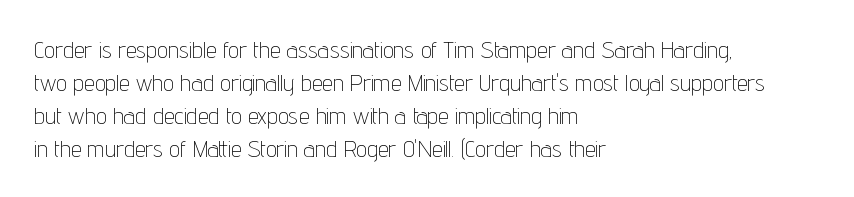
These lines stack with their left ends in a neat column. Letters rest on an invisible, unmarked baseline. The lines sit at an ordinary, default distance from one another. The type sits square on the baseline with zero lean. No letter is thick-stroked: the sample isn't bold. Default kerning and tracking; the words read as compact shapes.
